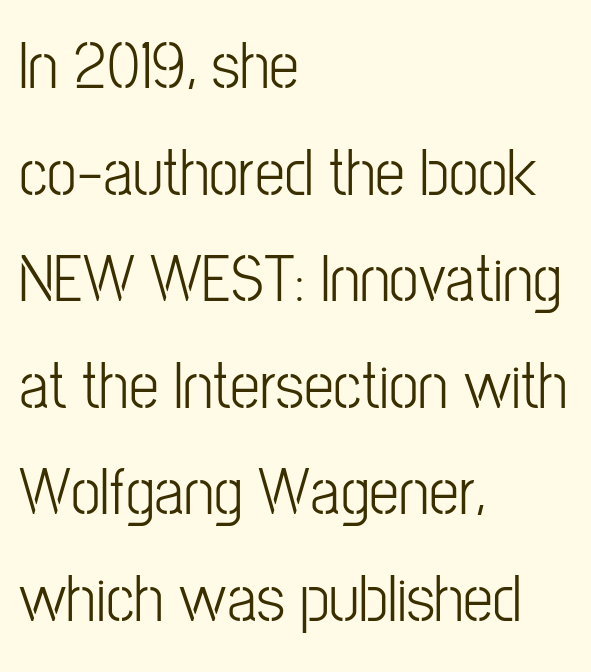
Q: Is the text bold? A: No.
Q: Is the text italic (slanted)? A: No, it is upright.
Q: Is the typeface a serif or a sans-serif typeface? A: Sans-serif.
Q: Is the text underlined? A: No.
Q: How is the paragraph aligned? A: Left-aligned.
Q: Is the spacing between letters normal or unusually wide? A: Normal.
Q: Is the spacing between lines tight, normal or loose? A: Normal.
Q: Width (condensed, normal, or wide)? A: Condensed.
Q: Stroke contrast? A: Low.
Q: x-height? A: Medium.
Q: Monospaced? A: No.
